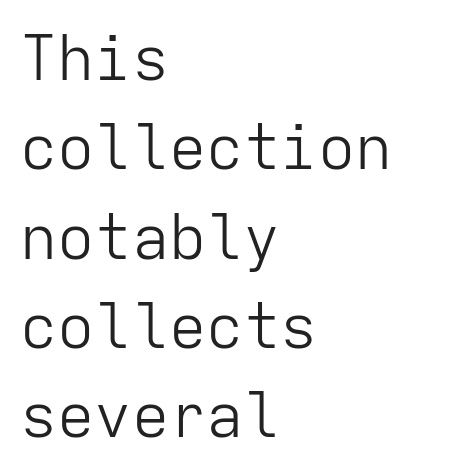
Interline gaps are of average width in this sample. To sum up the face: it is a sans, with no serifs. The line texture is even and compact thanks to regular tracking. The font is comparable to plain body text, perhaps lighter. Descenders are the only things crossing below the line. Upright lettering throughout.
